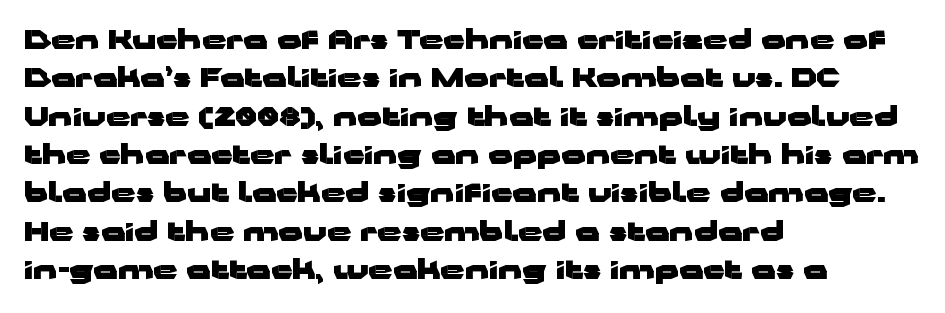
The image shows 27 px bold type, upright; set left-aligned, normal line spacing (1.42x), normal letter spacing, not underlined.
